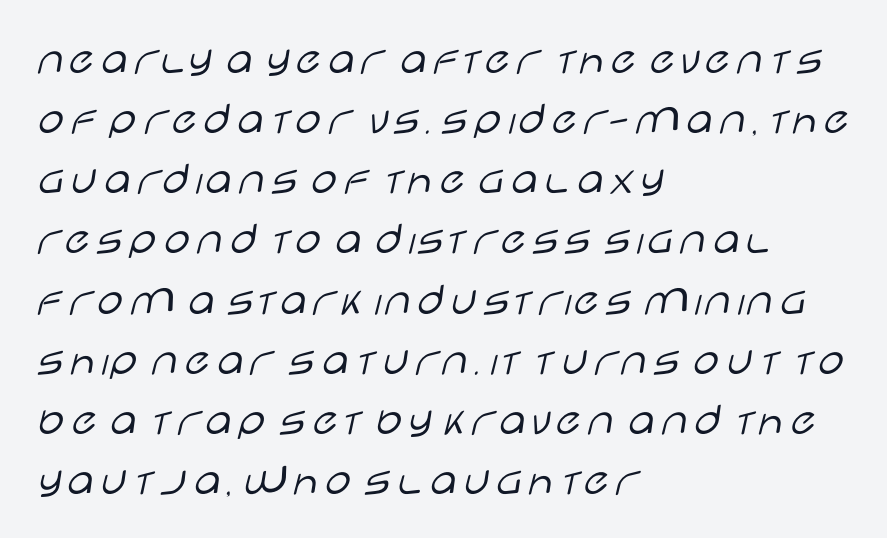
Words appear dense and cohesive because spacing is normal. Decoration check: the copy has no underline. The ragged edge is on the right, which tells us the setting is flush left.
